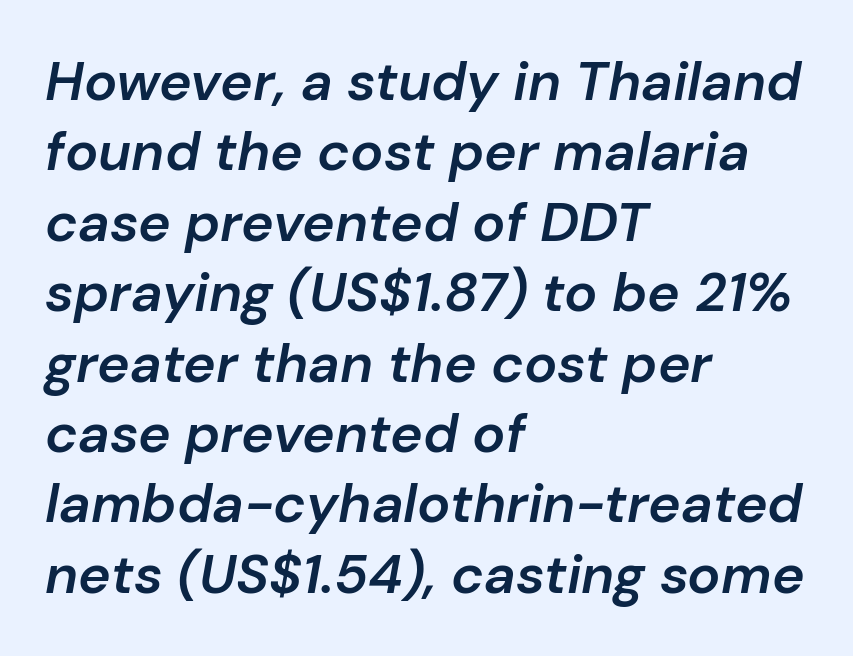
The face used here is proportionally spaced, like ordinary book or web type. The line texture is even and compact thanks to regular tracking. Line spacing here is normal. Honestly, there is no underline to notice here at all. The rendering uses a semibold face; strokes are thickened but not to full bold. Posture: slanted.
